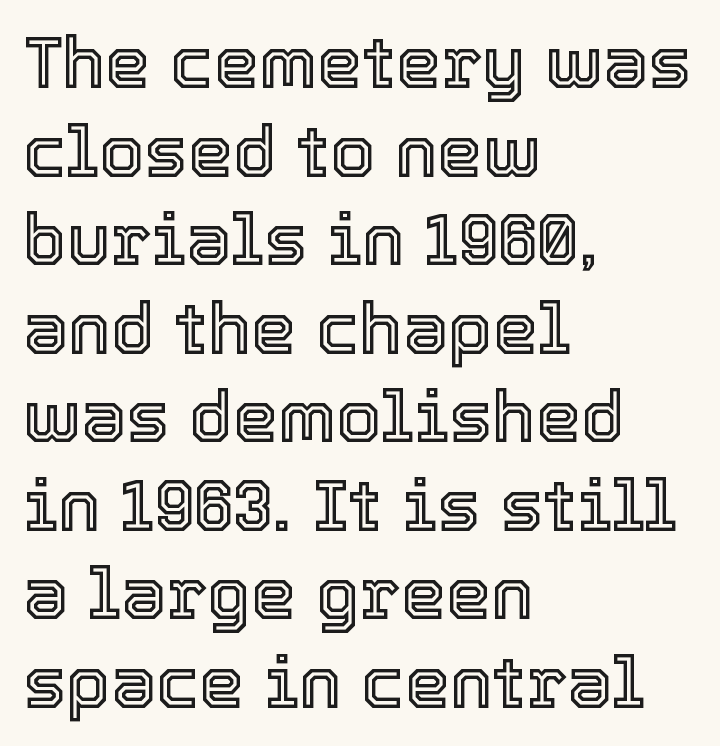
The image shows 72 px text type, upright; set left-aligned, line spacing 1.23x, normal letter spacing, not underlined; a medium x-height.
